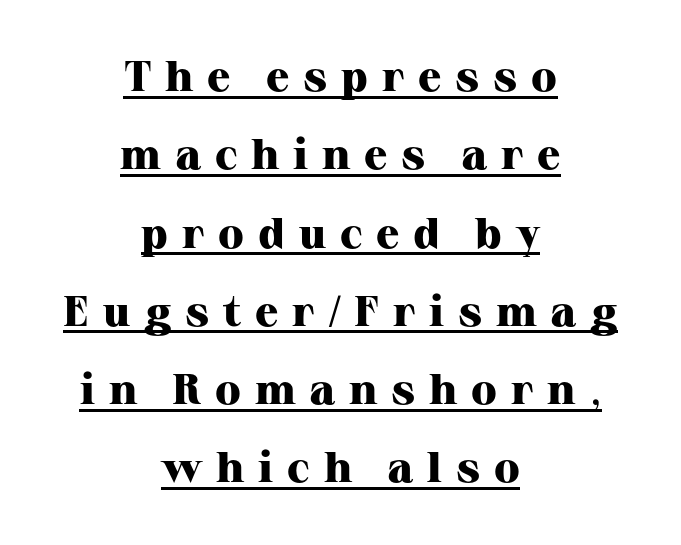
In designer terms, the underline attribute is active on this setting. The face used here is proportionally spaced, like ordinary book or web type. The face used here is rendered with a markedly widened letterfit. The rendering uses a bold face; every stroke is thick and dark. Does the lettering tilt? It doesn't — this is upright. These lines are composed in type with serifs.
